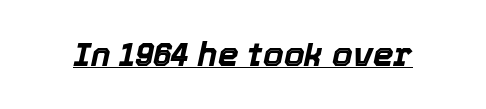
A rule runs beneath these lines of type. Proportional: the letters do not fall into vertical columns. Style check: oblique. Weight: bold. The passage shown has conventional tracking throughout.
